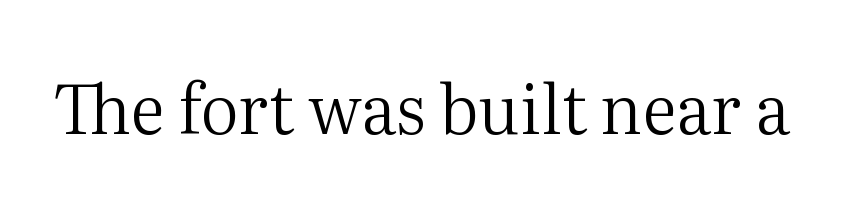
The image shows 68 px regular-weight serif type, upright; set normal letter spacing, not underlined; medium stroke contrast and a medium x-height.
